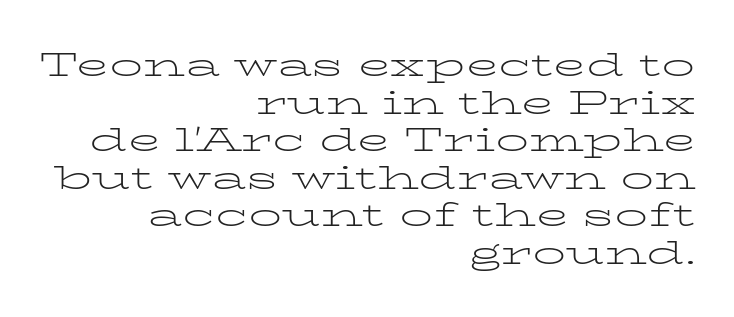
Q: Is the text bold? A: No.
Q: Is the text italic (slanted)? A: No, it is upright.
Q: Is the typeface a serif or a sans-serif typeface? A: Serif.
Q: Is the text underlined? A: No.
Q: How is the paragraph aligned? A: Right-aligned.
Q: Is the spacing between letters normal or unusually wide? A: Normal.
Q: Is the spacing between lines tight, normal or loose? A: Tight.
Q: Width (condensed, normal, or wide)? A: Wide.
Q: Stroke contrast? A: Low.
Q: x-height? A: Medium.
Q: Monospaced? A: No.
